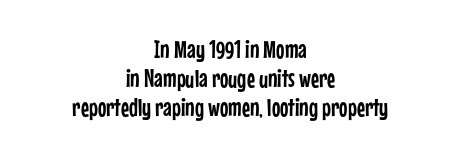
In terms of posture, this sample is upright. Both edges are ragged and mirror each other, which tells us the setting is centered. Inter-character spacing is left at the font's built-in metrics. The glyphs are unaccompanied by any horizontal stroke below them.
